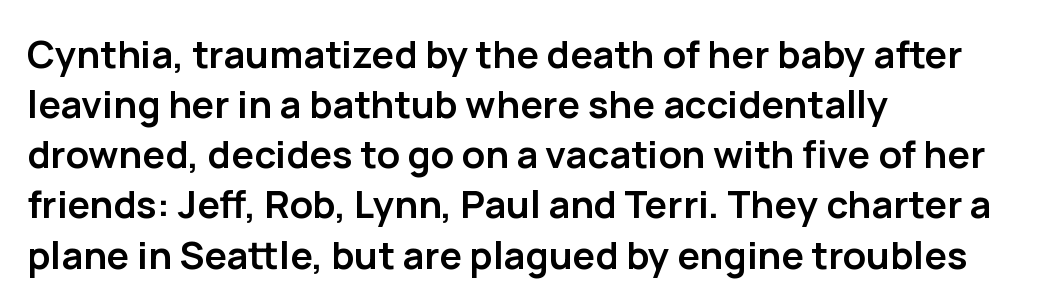
Q: Is the text bold? A: Yes.
Q: Is the text italic (slanted)? A: No, it is upright.
Q: Is the typeface a serif or a sans-serif typeface? A: Sans-serif.
Q: Is the text underlined? A: No.
Q: How is the paragraph aligned? A: Left-aligned.
Q: Is the spacing between letters normal or unusually wide? A: Normal.
Q: Is the spacing between lines tight, normal or loose? A: Normal.
Q: Width (condensed, normal, or wide)? A: Normal.
Q: Stroke contrast? A: Low.
Q: x-height? A: Medium.
Q: Monospaced? A: No.
